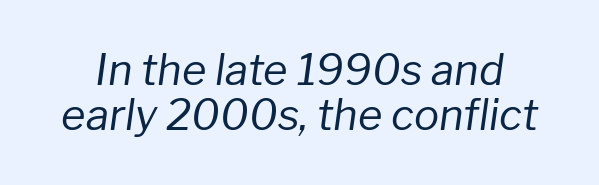
Q: Is the text bold? A: No.
Q: Is the text italic (slanted)? A: Yes, it leans right by about 8 degrees.
Q: Is the text underlined? A: No.
Q: Is the spacing between letters normal or unusually wide? A: Normal.
Q: Is the spacing between lines tight, normal or loose? A: Tight.
Q: Width (condensed, normal, or wide)? A: Normal.
Q: Stroke contrast? A: Low.
Q: x-height? A: Medium.
Q: Monospaced? A: No.
